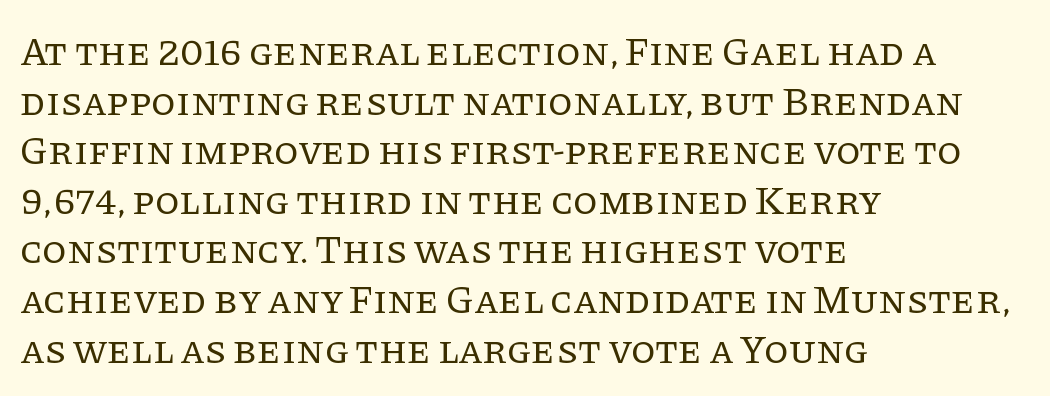
The image shows 40 px regular-weight serif type, upright; set left-aligned, line spacing 1.24x, normal letter spacing, not underlined; low stroke contrast and a large x-height.
